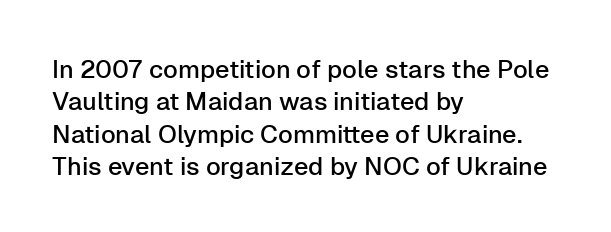
The image shows 25 px text type, upright; set left-aligned, normal line spacing (1.3x), normal letter spacing, not underlined.
